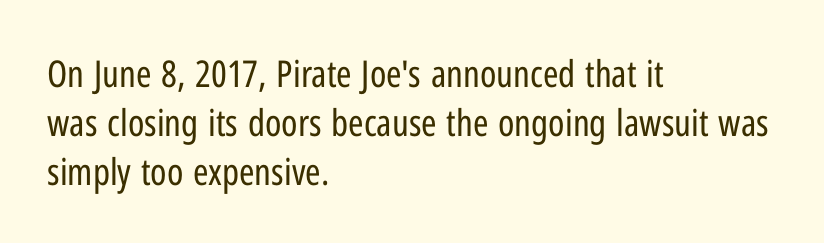
{"serif": "no", "italic": "no", "bold": "no", "weight": "regular", "width": "condensed", "stroke_contrast": "low", "x_height": "medium", "monospaced": "no", "underline": "no", "align": "left", "line_spacing": "normal", "line_spacing_ratio": 1.32, "letter_spacing": "normal", "letter_spacing_em": 0.0, "glyph_px": 37}
